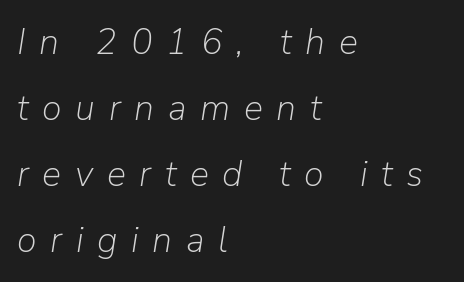
Q: Is the text bold? A: No.
Q: Is the text italic (slanted)? A: Yes, it leans right by about 9 degrees.
Q: Is the text underlined? A: No.
Q: How is the paragraph aligned? A: Left-aligned.
Q: Is the spacing between letters normal or unusually wide? A: Unusually wide.
Q: Width (condensed, normal, or wide)? A: Normal.
Q: Stroke contrast? A: Low.
Q: x-height? A: Medium.
Q: Monospaced? A: No.
